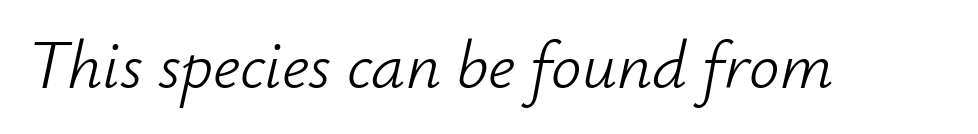
The image shows 68 px light type, italic (leaning right); set normal letter spacing, not underlined; low stroke contrast and a small x-height.
